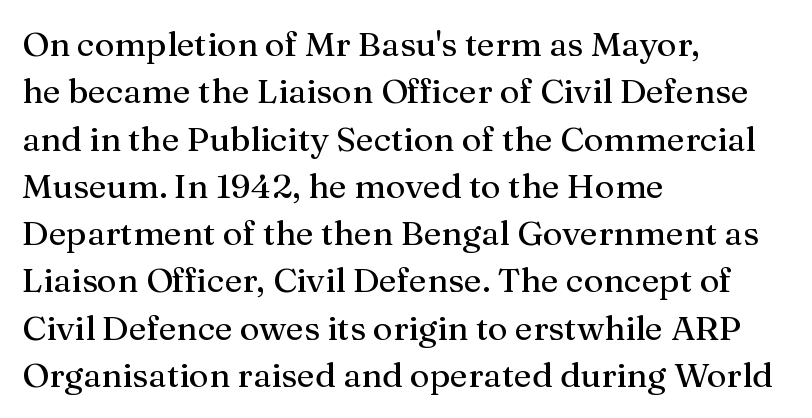
{"serif": "yes", "italic": "no", "width": "normal", "stroke_contrast": "medium", "x_height": "medium", "monospaced": "no", "underline": "no", "align": "left", "line_spacing": "normal", "line_spacing_ratio": 1.39, "letter_spacing": "normal", "letter_spacing_em": 0.0, "glyph_px": 34}
